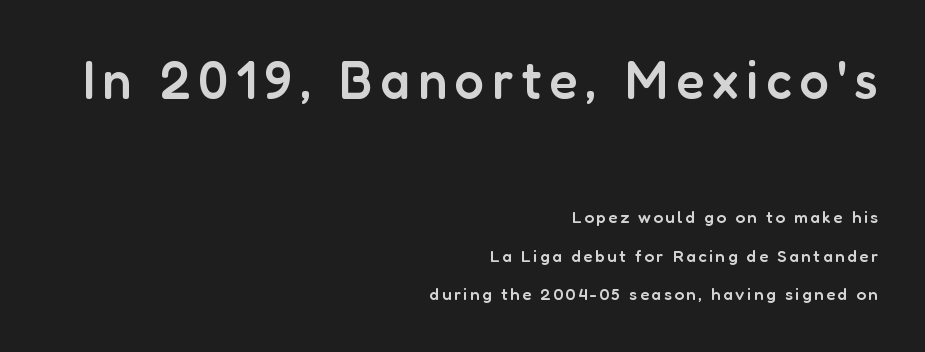
Q: Is the text bold? A: Semi-bold.
Q: Is the text italic (slanted)? A: No, it is upright.
Q: Is the typeface a serif or a sans-serif typeface? A: Sans-serif.
Q: Is the text underlined? A: No.
Q: How is the paragraph aligned? A: Right-aligned.
Q: Is the spacing between lines tight, normal or loose? A: Loose.
Q: Which block of text is set in a larger size, the first (top) or the second (bottom)? A: The first (top) one.
Q: Width (condensed, normal, or wide)? A: Normal.
Q: Stroke contrast? A: Low.
Q: x-height? A: Medium.
Q: Monospaced? A: No.
